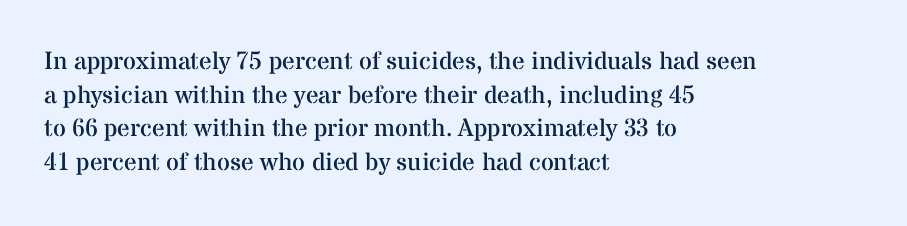
{"italic": "no", "bold": "no", "underline": "no", "align": "left", "line_spacing": "normal", "line_spacing_ratio": 1.35, "letter_spacing": "normal", "letter_spacing_em": 0.0, "glyph_px": 25}
